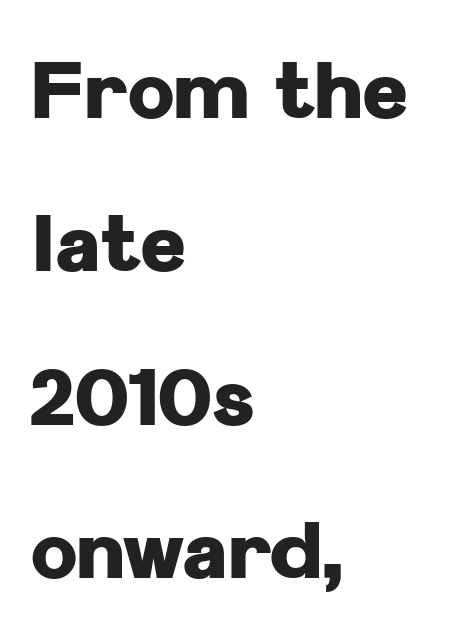
{"serif": "no", "italic": "no", "bold": "yes", "weight": "heavy", "width": "normal", "stroke_contrast": "low", "x_height": "medium", "monospaced": "no", "underline": "no", "align": "left", "line_spacing": "loose", "line_spacing_ratio": 1.94, "letter_spacing": "normal", "letter_spacing_em": 0.0, "glyph_px": 79}
